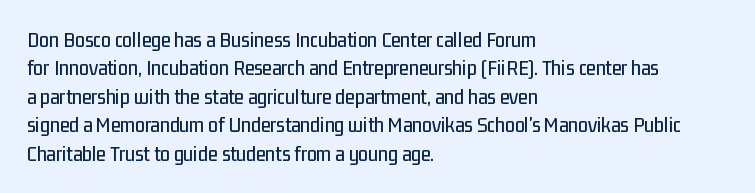
Q: Is the text italic (slanted)? A: No, it is upright.
Q: Is the text underlined? A: No.
Q: How is the paragraph aligned? A: Left-aligned.
Q: Is the spacing between letters normal or unusually wide? A: Normal.
Q: Is the spacing between lines tight, normal or loose? A: Normal.
